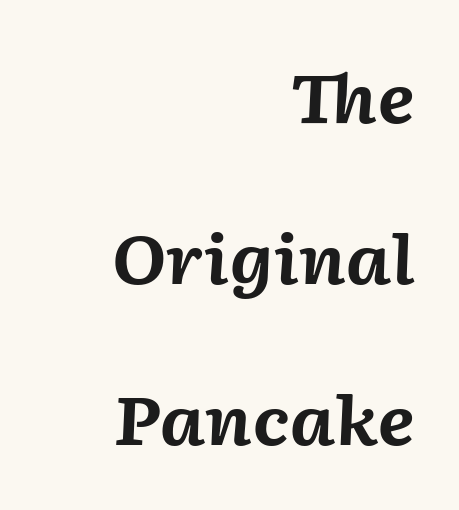
The image shows 67 px bold type, italic (leaning right); set right-aligned, loose line spacing (2.4x), normal letter spacing, not underlined; medium stroke contrast and a medium x-height.
